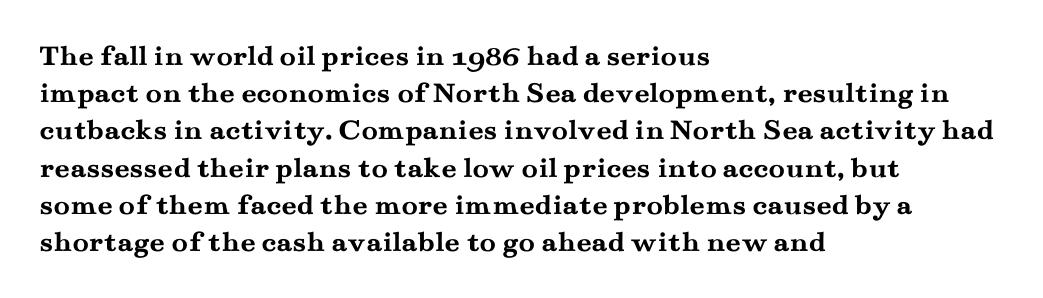
{"serif": "yes", "italic": "no", "bold": "yes", "weight": "semibold", "width": "wide", "stroke_contrast": "medium", "x_height": "small", "monospaced": "no", "underline": "no", "align": "left", "line_spacing_ratio": 1.24, "letter_spacing": "normal", "letter_spacing_em": 0.0, "glyph_px": 30}
